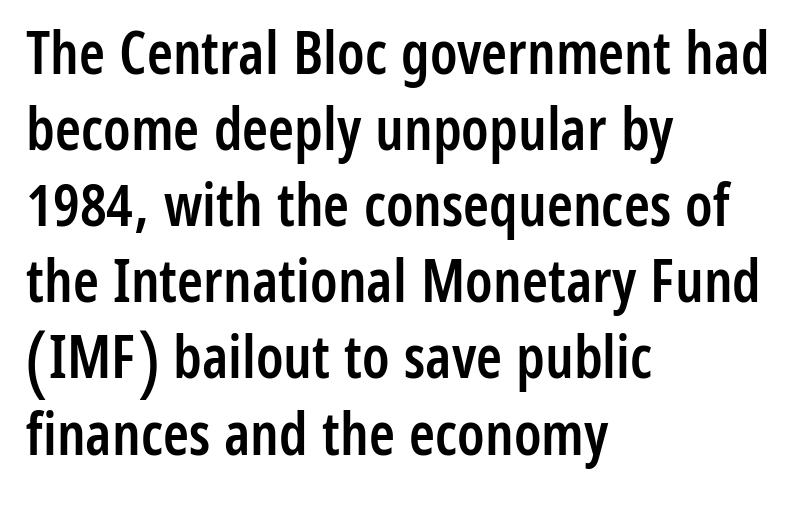
{"serif": "no", "italic": "no", "bold": "semi", "weight": "semibold", "width": "condensed", "stroke_contrast": "low", "x_height": "medium", "monospaced": "no", "underline": "no", "align": "left", "line_spacing": "normal", "line_spacing_ratio": 1.29, "letter_spacing": "normal", "letter_spacing_em": 0.0, "glyph_px": 59}
